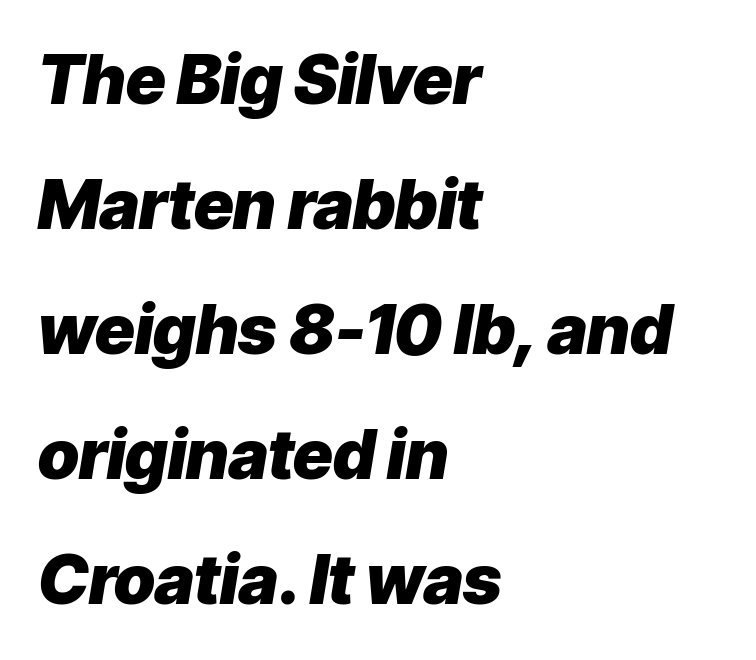
{"italic": "yes", "lean": "right", "slant_degrees": 9, "bold": "yes", "weight": "heavy", "width": "normal", "stroke_contrast": "low", "x_height": "medium", "monospaced": "no", "underline": "no", "align": "left", "line_spacing_ratio": 1.84, "letter_spacing": "normal", "letter_spacing_em": 0.0, "glyph_px": 68}
